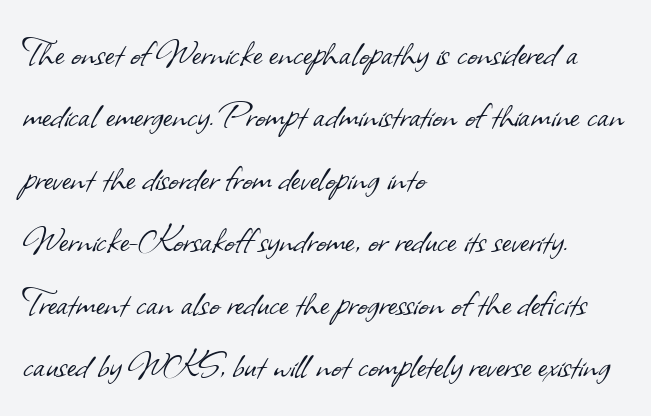
Q: Is the text bold? A: No.
Q: Is the typeface a serif or a sans-serif typeface? A: Sans-serif.
Q: Is the text underlined? A: No.
Q: How is the paragraph aligned? A: Left-aligned.
Q: Is the spacing between letters normal or unusually wide? A: Normal.
Q: Is the spacing between lines tight, normal or loose? A: Normal.
Q: Width (condensed, normal, or wide)? A: Normal.
Q: Stroke contrast? A: Low.
Q: x-height? A: Small.
Q: Monospaced? A: No.
